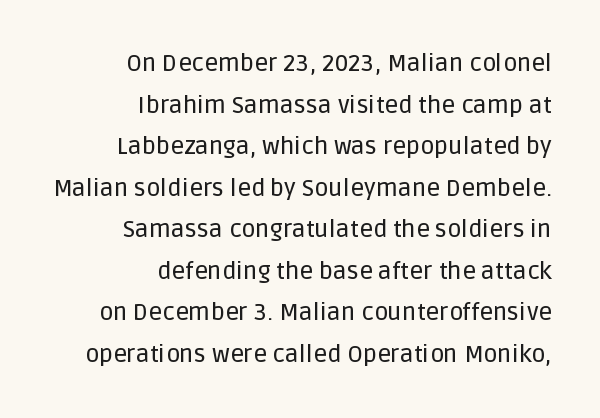
The specimen reads as upright at a glance. Unmarked baselines from the first word to the last. There is no visible air inserted between adjacent glyphs. This sample is right-justified, so line beginnings fall wherever the words allow.
